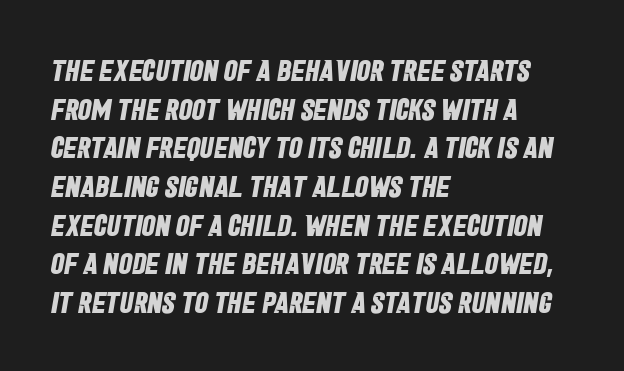
Q: Is the text bold? A: Yes.
Q: Is the typeface a serif or a sans-serif typeface? A: Sans-serif.
Q: Is the text underlined? A: No.
Q: How is the paragraph aligned? A: Left-aligned.
Q: Is the spacing between letters normal or unusually wide? A: Normal.
Q: Is the spacing between lines tight, normal or loose? A: Normal.
Q: Width (condensed, normal, or wide)? A: Condensed.
Q: Stroke contrast? A: Low.
Q: x-height? A: Large.
Q: Monospaced? A: No.
